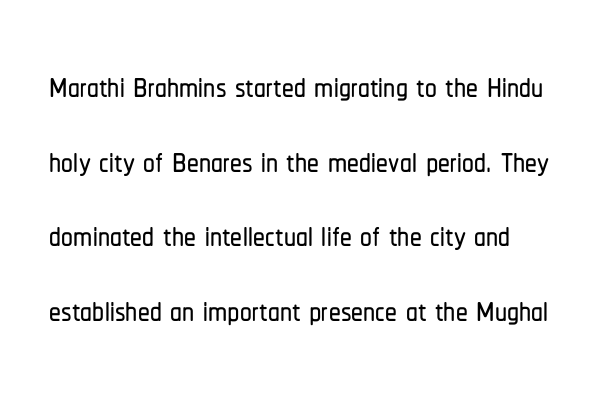
Q: Is the text italic (slanted)? A: No, it is upright.
Q: Is the typeface a serif or a sans-serif typeface? A: Sans-serif.
Q: Is the text underlined? A: No.
Q: How is the paragraph aligned? A: Left-aligned.
Q: Is the spacing between letters normal or unusually wide? A: Normal.
Q: Is the spacing between lines tight, normal or loose? A: Normal.
Q: Width (condensed, normal, or wide)? A: Condensed.
Q: Stroke contrast? A: Low.
Q: x-height? A: Medium.
Q: Monospaced? A: No.
